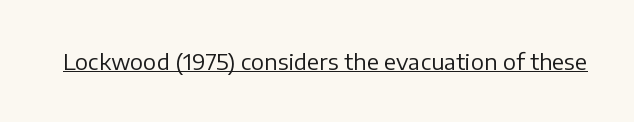
Does a line run under the words? Yes, clearly. Each word holds together tightly as a unit, with standard inter-letter gaps. When letters stand straight like this, we call the style roman or upright. Compared with a typical body face, this is equally light or lighter still.
